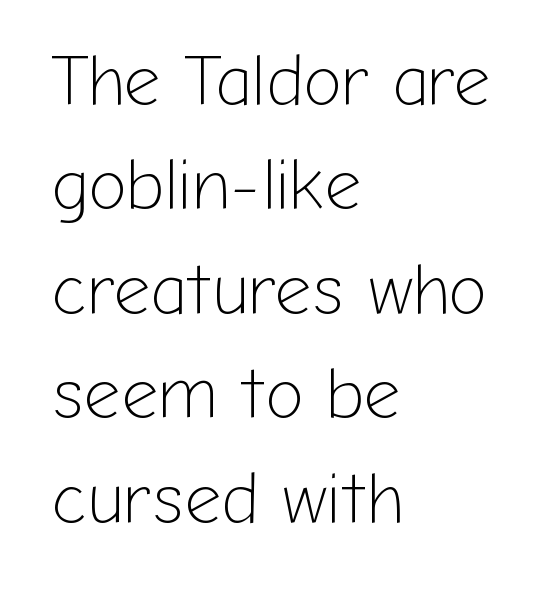
Q: Is the text bold? A: No.
Q: Is the text italic (slanted)? A: No, it is upright.
Q: Is the typeface a serif or a sans-serif typeface? A: Sans-serif.
Q: Is the text underlined? A: No.
Q: How is the paragraph aligned? A: Left-aligned.
Q: Is the spacing between letters normal or unusually wide? A: Normal.
Q: Is the spacing between lines tight, normal or loose? A: Normal.
Q: Width (condensed, normal, or wide)? A: Normal.
Q: Stroke contrast? A: Low.
Q: x-height? A: Medium.
Q: Monospaced? A: No.
